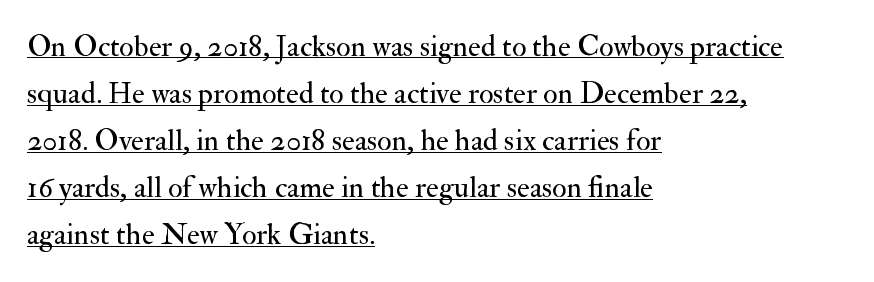
Each letter keeps its own natural width here, so spacing adapts to shape. If you drew a ruler down the left edge, every line would touch it. Style check: upright. The lettering is marked with a stroke running underneath it.
